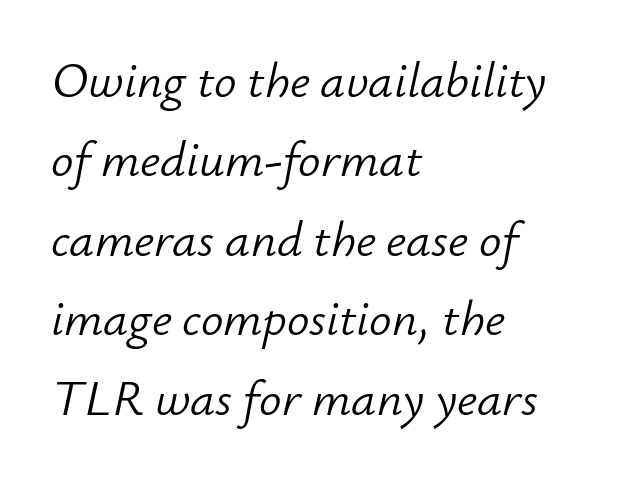
The image shows 50 px light type, italic (leaning right); set left-aligned, normal line spacing (1.59x), normal letter spacing, not underlined; low stroke contrast and a small x-height.
